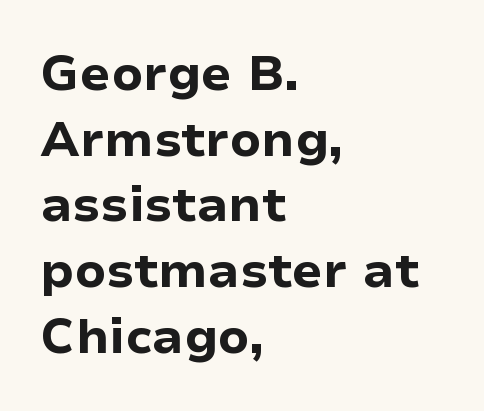
{"serif": "no", "italic": "no", "bold": "yes", "weight": "bold", "width": "normal", "stroke_contrast": "low", "x_height": "medium", "monospaced": "no", "underline": "no", "align": "left", "line_spacing": "normal", "line_spacing_ratio": 1.34, "letter_spacing": "normal", "letter_spacing_em": 0.0, "glyph_px": 49}
